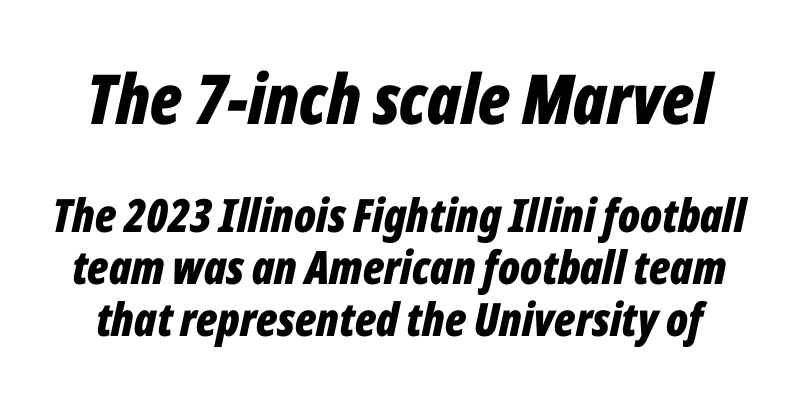
The image shows 69 px bold, condensed type, italic (leaning right); set tight line spacing (1.12x), normal letter spacing, not underlined; the first (top) block is 1.5x larger; low stroke contrast and a medium x-height.
